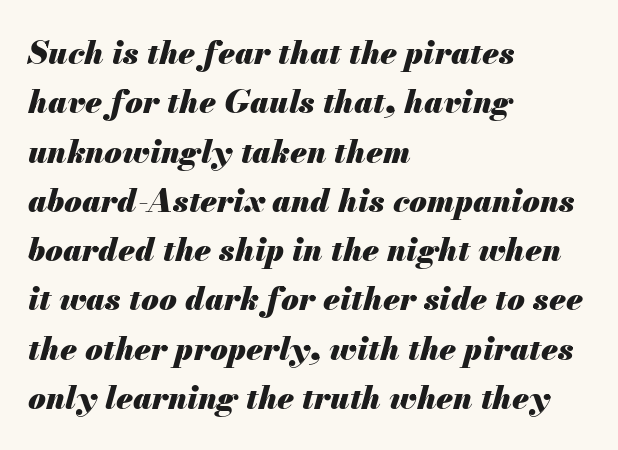
Q: Is the text bold? A: Yes.
Q: Is the text italic (slanted)? A: Yes, it leans right by about 13 degrees.
Q: Is the text underlined? A: No.
Q: How is the paragraph aligned? A: Left-aligned.
Q: Is the spacing between letters normal or unusually wide? A: Normal.
Q: Is the spacing between lines tight, normal or loose? A: Normal.
Q: Width (condensed, normal, or wide)? A: Normal.
Q: Stroke contrast? A: Medium.
Q: x-height? A: Small.
Q: Monospaced? A: No.
